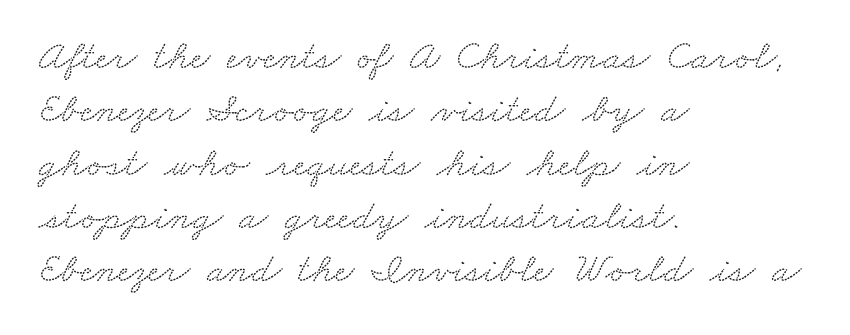
The image shows 42 px wide serif type; set left-aligned, normal line spacing (1.27x), normal letter spacing, not underlined; low stroke contrast and a small x-height.
